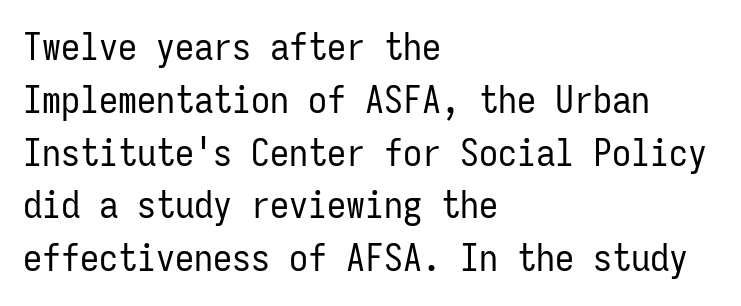
The zone under the glyphs is completely vacant. The passage shown is typeset with a sans-serif family. The typeface has the unassuming heft of standard copy or less. Note the uniform advance width — an 'i' takes as much space as an 'm'.
